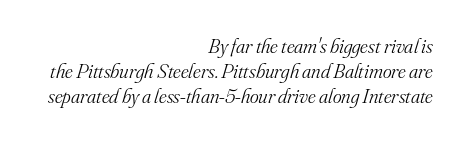
{"italic": "yes", "lean": "right", "slant_degrees": 16, "bold": "no", "underline": "no", "align": "right", "line_spacing_ratio": 1.18, "letter_spacing": "normal", "letter_spacing_em": 0.0, "glyph_px": 21}
